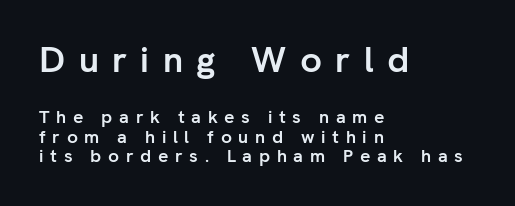
One-word summary of the alignment: left. A clean baseline with only descenders dipping below it. Chunky letters — that's bold for sure. The line texture is sparse and dotted thanks to wide tracking. Is there much room between lines? No — they nearly touch. The letters advance in unequal steps, a hallmark of proportional type.
